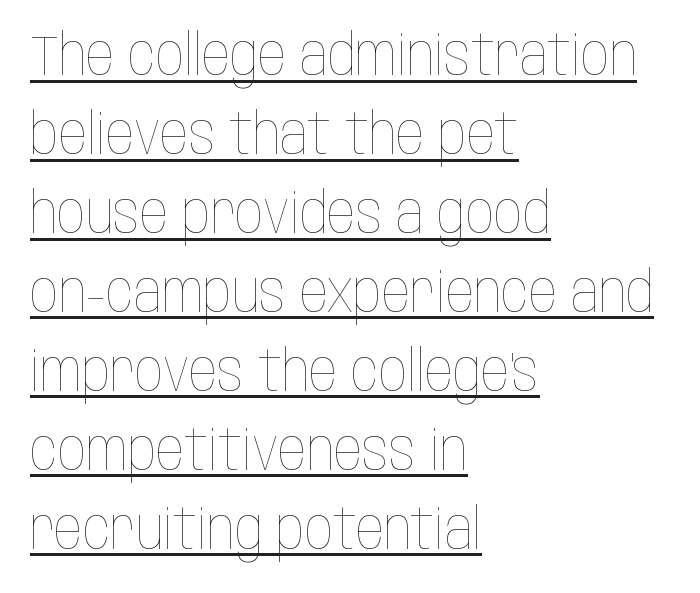
The image shows 56 px thin, condensed type, upright; set left-aligned, normal line spacing (1.41x), normal letter spacing, underlined; low stroke contrast and a large x-height.
